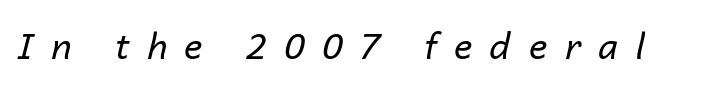
The image shows 35 px regular-weight type, italic (leaning right); set unusually wide letter spacing (+0.5 em), not underlined; low stroke contrast and a medium x-height.
